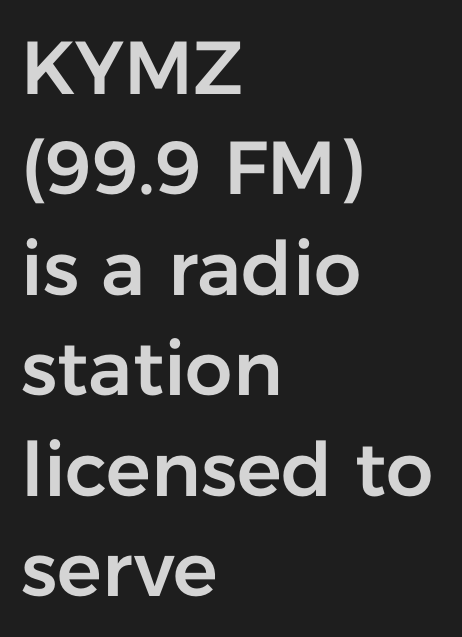
Each letter keeps its own natural width here, so spacing adapts to shape. The leading is moderate, giving the passage an even texture. Bare-footed words on every line. The font family rendered here belongs to the sans-serif group. Nothing unusual about the tracking: characters are spaced as the font intends. Italic: no, the glyphs are upright roman.
